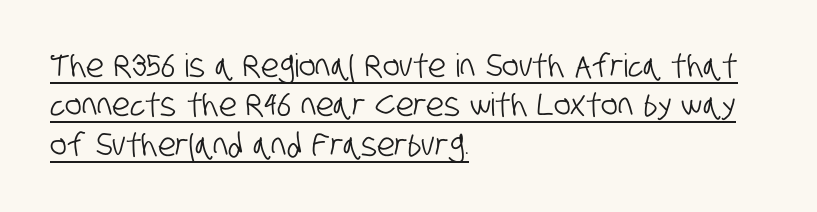
{"serif": "no", "width": "condensed", "stroke_contrast": "low", "x_height": "large", "monospaced": "no", "underline": "yes", "align": "left", "line_spacing_ratio": 1.23, "letter_spacing": "normal", "letter_spacing_em": 0.0, "glyph_px": 32}
